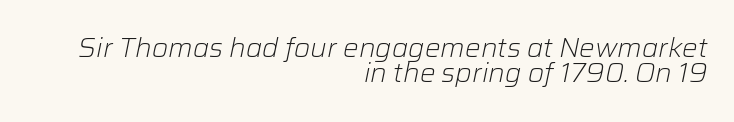
The image shows 26 px text type, italic (leaning right); set right-aligned, tight line spacing (0.98x), normal letter spacing, not underlined.
